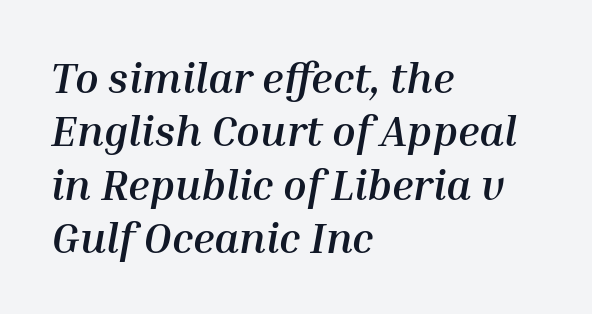
{"italic": "yes", "lean": "right", "slant_degrees": 10, "bold": "yes", "weight": "semibold", "width": "normal", "stroke_contrast": "medium", "x_height": "medium", "monospaced": "no", "underline": "no", "align": "left", "line_spacing_ratio": 1.24, "letter_spacing": "normal", "letter_spacing_em": 0.0, "glyph_px": 43}
